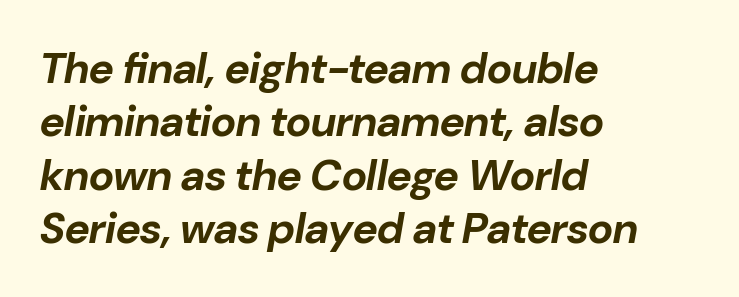
The setting favours the left margin, as ordinary paragraphs usually do. Observe the ordinary spacing: letters are neighbours, not strangers. The specimen reads as italic at a glance. Just letters on the line, the space beneath them empty. The letters advance in unequal steps, a hallmark of proportional type. These words are printed bold, with thick strokes throughout.
